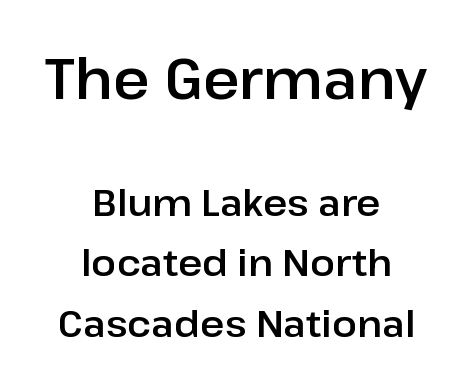
Q: Is the text italic (slanted)? A: No, it is upright.
Q: Is the typeface a serif or a sans-serif typeface? A: Sans-serif.
Q: Is the text underlined? A: No.
Q: How is the paragraph aligned? A: Centered.
Q: Is the spacing between letters normal or unusually wide? A: Normal.
Q: Is the spacing between lines tight, normal or loose? A: Normal.
Q: Which block of text is set in a larger size, the first (top) or the second (bottom)? A: The first (top) one.
Q: Width (condensed, normal, or wide)? A: Normal.
Q: Stroke contrast? A: Low.
Q: x-height? A: Medium.
Q: Monospaced? A: No.
